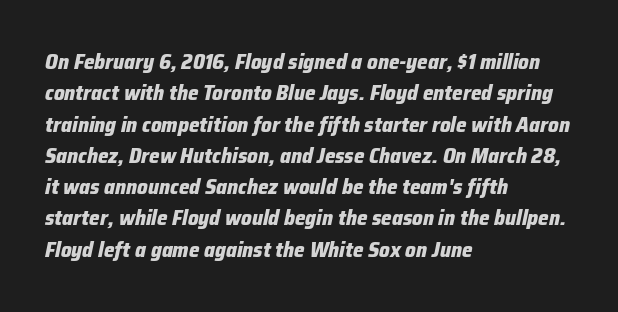
Q: Is the text bold? A: Yes.
Q: Is the text italic (slanted)? A: Yes, it leans right by about 12 degrees.
Q: Is the text underlined? A: No.
Q: How is the paragraph aligned? A: Left-aligned.
Q: Is the spacing between letters normal or unusually wide? A: Normal.
Q: Is the spacing between lines tight, normal or loose? A: Normal.
